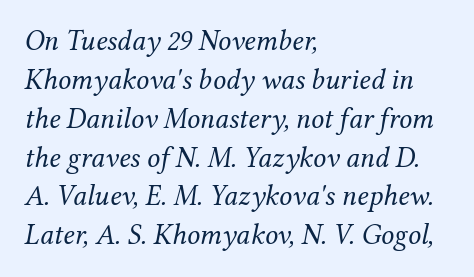
{"serif": "yes", "italic": "yes", "lean": "right", "slant_degrees": 12, "bold": "no", "weight": "regular", "width": "normal", "stroke_contrast": "medium", "x_height": "medium", "monospaced": "no", "underline": "no", "align": "left", "line_spacing": "normal", "line_spacing_ratio": 1.34, "letter_spacing": "normal", "letter_spacing_em": 0.0, "glyph_px": 29}
